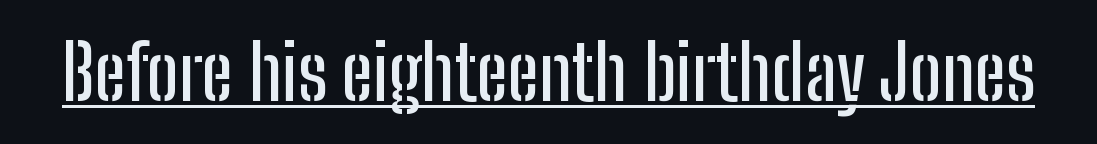
Vertical strokes here are truly vertical. A typesetter would label this face a sans. Observe the ordinary spacing: letters are neighbours, not strangers. Is there an underline? Yes — a line sits under the letters. Varying glyph widths throughout — classic text-font behaviour.
